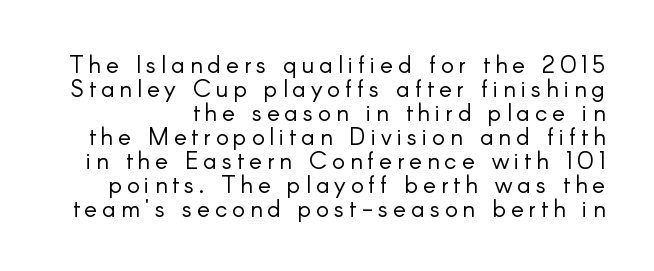
Q: Is the text bold? A: No.
Q: Is the text italic (slanted)? A: No, it is upright.
Q: Is the text underlined? A: No.
Q: Is the spacing between letters normal or unusually wide? A: Unusually wide.
Q: Is the spacing between lines tight, normal or loose? A: Tight.
